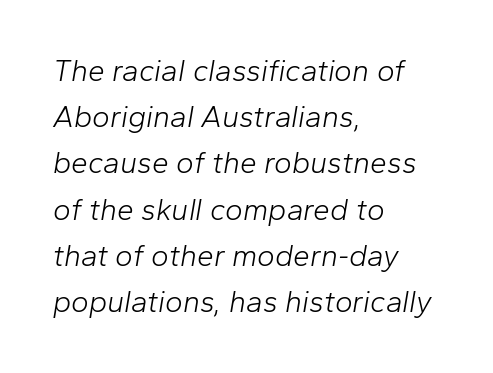
{"italic": "yes", "lean": "right", "slant_degrees": 10, "bold": "no", "weight": "light", "width": "normal", "stroke_contrast": "low", "x_height": "medium", "monospaced": "no", "underline": "no", "align": "left", "line_spacing": "normal", "line_spacing_ratio": 1.54, "letter_spacing": "normal", "letter_spacing_em": 0.0, "glyph_px": 30}
